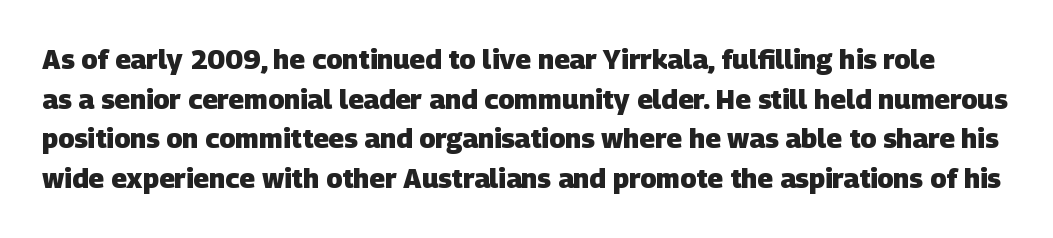
The image shows 27 px bold type; set normal line spacing (1.47x), normal letter spacing, not underlined.
